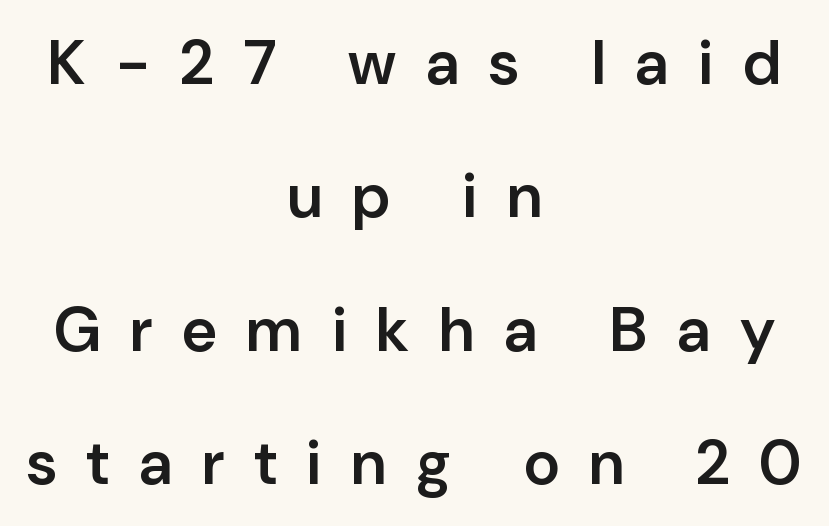
{"serif": "no", "italic": "no", "bold": "semi", "weight": "semibold", "width": "normal", "stroke_contrast": "low", "x_height": "medium", "monospaced": "no", "underline": "no", "align": "center", "line_spacing": "loose", "line_spacing_ratio": 2.15, "letter_spacing": "wide", "letter_spacing_em": 0.48, "glyph_px": 62}
